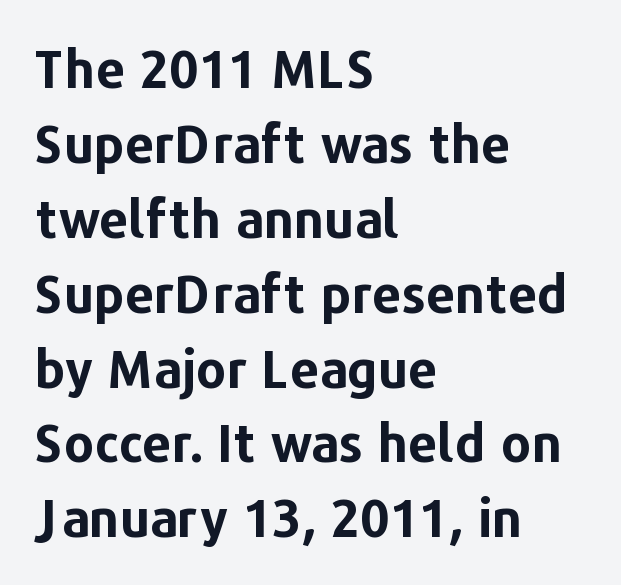
Q: Is the text bold? A: Yes.
Q: Is the text italic (slanted)? A: No, it is upright.
Q: Is the typeface a serif or a sans-serif typeface? A: Sans-serif.
Q: Is the text underlined? A: No.
Q: How is the paragraph aligned? A: Left-aligned.
Q: Is the spacing between letters normal or unusually wide? A: Normal.
Q: Is the spacing between lines tight, normal or loose? A: Normal.
Q: Width (condensed, normal, or wide)? A: Normal.
Q: Stroke contrast? A: Low.
Q: x-height? A: Medium.
Q: Monospaced? A: No.
